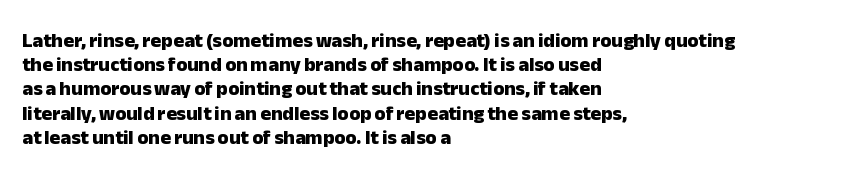
Q: Is the text bold? A: Yes.
Q: Is the text italic (slanted)? A: No, it is upright.
Q: Is the text underlined? A: No.
Q: How is the paragraph aligned? A: Left-aligned.
Q: Is the spacing between letters normal or unusually wide? A: Normal.
